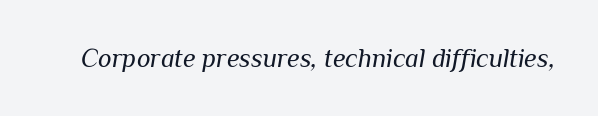
{"italic": "yes", "lean": "right", "slant_degrees": 10, "bold": "no", "underline": "no", "letter_spacing": "normal", "letter_spacing_em": 0.0, "glyph_px": 26}
